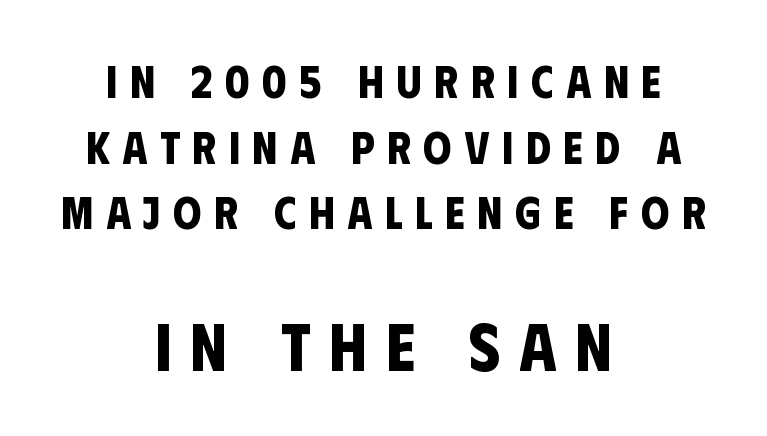
Q: Is the text bold? A: Yes.
Q: Is the typeface a serif or a sans-serif typeface? A: Sans-serif.
Q: Is the text underlined? A: No.
Q: How is the paragraph aligned? A: Centered.
Q: Is the spacing between letters normal or unusually wide? A: Unusually wide.
Q: Is the spacing between lines tight, normal or loose? A: Normal.
Q: Which block of text is set in a larger size, the first (top) or the second (bottom)? A: The second (bottom) one.
Q: Width (condensed, normal, or wide)? A: Condensed.
Q: Stroke contrast? A: Low.
Q: x-height? A: Large.
Q: Monospaced? A: No.
